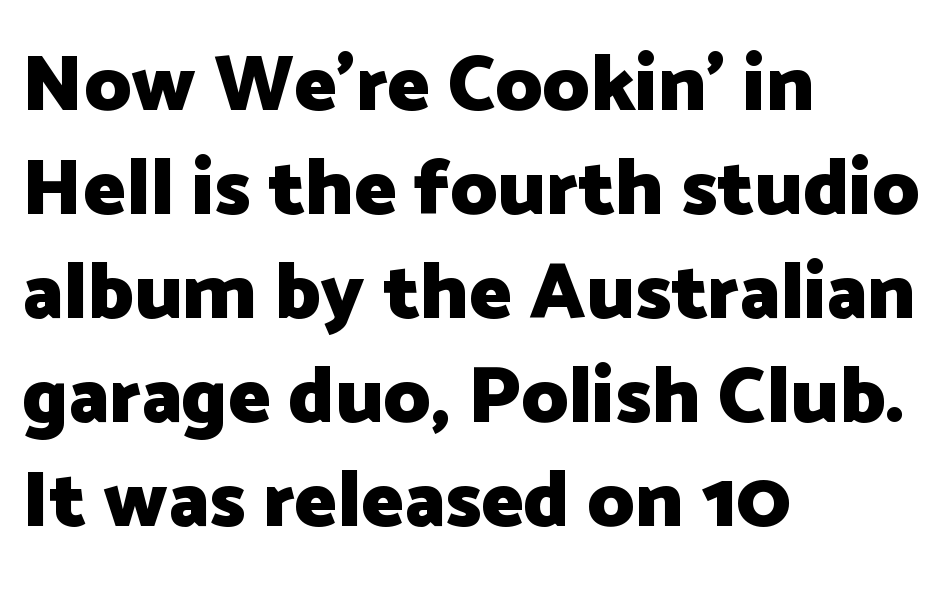
Vertical strokes here are truly vertical. Teacher's note: observe the even left margin — that is flush-left alignment. Any mark beneath the type? The region is blank. Vertical spacing — default. Note the varied advance widths — an 'i' is clearly narrower than an 'm'.
